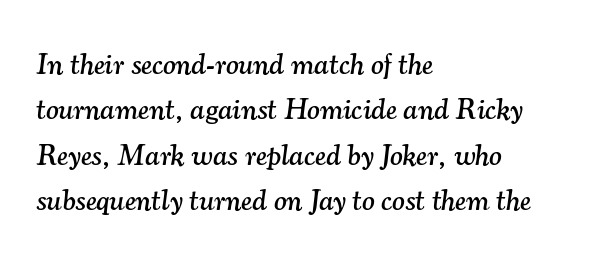
Nobody drew a line under any word here. The designer went with a serif here, giving each stem small feet. Each new line begins a customary step beneath the previous one. It's the slanting kind of type. Looks like regular typesetting: each glyph gets only the width it needs.
